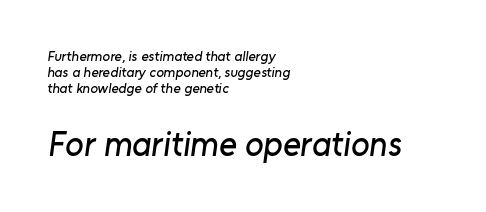
{"serif": "no", "width": "normal", "stroke_contrast": "low", "x_height": "medium", "monospaced": "no", "underline": "no", "align": "left", "line_spacing_ratio": 1.16, "letter_spacing": "normal", "letter_spacing_em": 0.0, "larger_block": "second", "size_ratio": 2.43, "glyph_px": 34}
